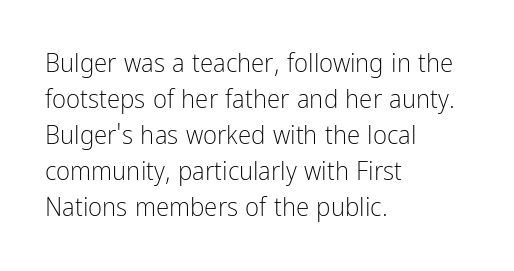
The image shows 27 px text type, upright; set left-aligned, normal line spacing (1.33x), normal letter spacing, not underlined.
